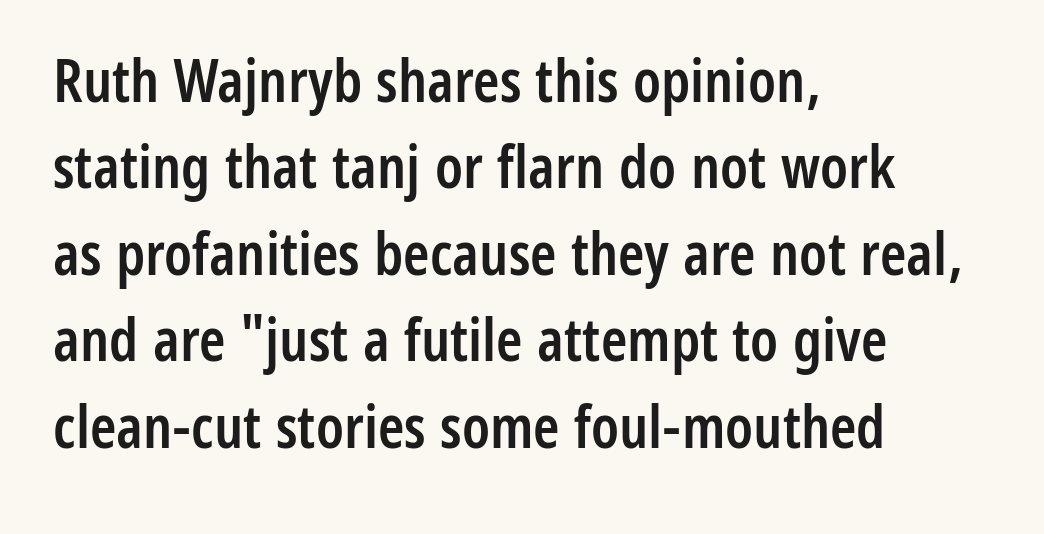
Caption: semibold face, moderately heavy strokes. The area under the type is left untouched. Is this a fixed-width face? No — the glyphs have proportional, varying widths. Leading matches the norm, producing a regular column.
